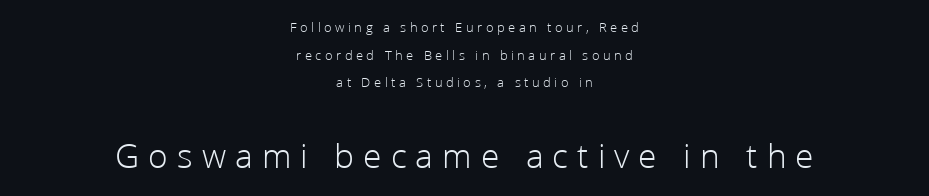
{"serif": "no", "italic": "no", "bold": "no", "weight": "light", "width": "normal", "stroke_contrast": "low", "x_height": "medium", "monospaced": "no", "underline": "no", "align": "center", "line_spacing": "loose", "line_spacing_ratio": 1.98, "letter_spacing": "wide", "letter_spacing_em": 0.25, "larger_block": "second", "size_ratio": 2.57, "glyph_px": 36}
